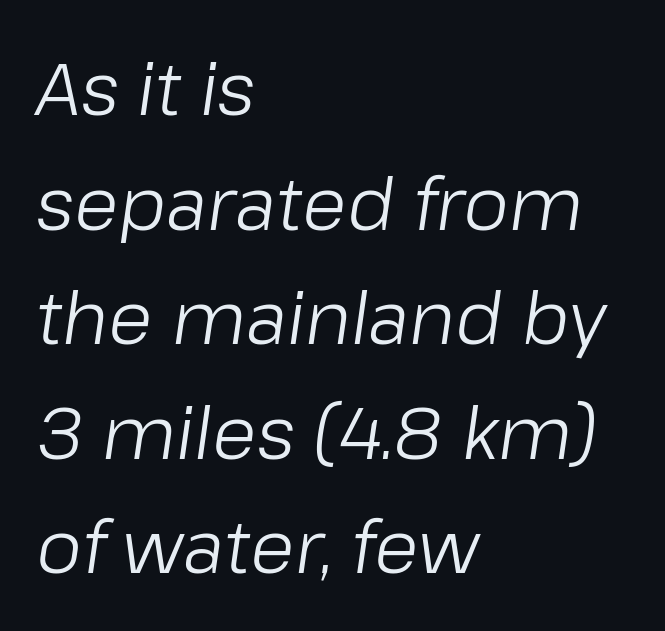
Q: Is the text bold? A: No.
Q: Is the text italic (slanted)? A: Yes, it leans right by about 8 degrees.
Q: Is the text underlined? A: No.
Q: How is the paragraph aligned? A: Left-aligned.
Q: Is the spacing between letters normal or unusually wide? A: Normal.
Q: Is the spacing between lines tight, normal or loose? A: Normal.
Q: Width (condensed, normal, or wide)? A: Normal.
Q: Stroke contrast? A: Low.
Q: x-height? A: Medium.
Q: Monospaced? A: No.
